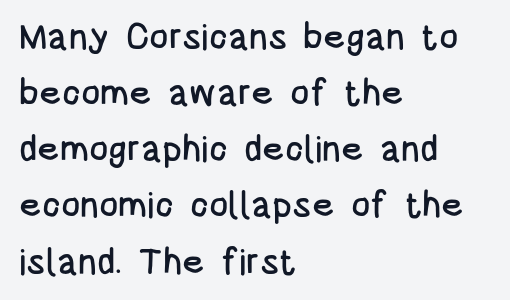
{"serif": "no", "italic": "no", "width": "condensed", "stroke_contrast": "low", "x_height": "large", "monospaced": "no", "underline": "no", "align": "left", "line_spacing": "normal", "line_spacing_ratio": 1.56, "letter_spacing": "normal", "letter_spacing_em": 0.0, "glyph_px": 36}
